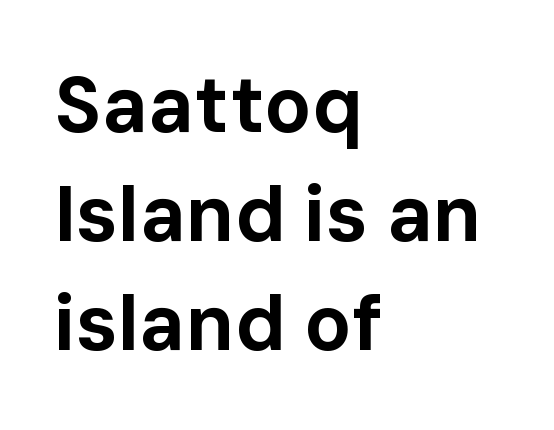
The image shows 78 px bold sans-serif type, upright; set left-aligned, normal line spacing (1.4x), normal letter spacing, not underlined; low stroke contrast and a medium x-height.
